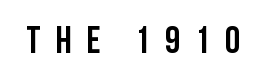
{"serif": "no", "italic": "no", "width": "condensed", "stroke_contrast": "low", "x_height": "large", "monospaced": "no", "underline": "no", "letter_spacing": "wide", "letter_spacing_em": 0.39, "glyph_px": 38}
